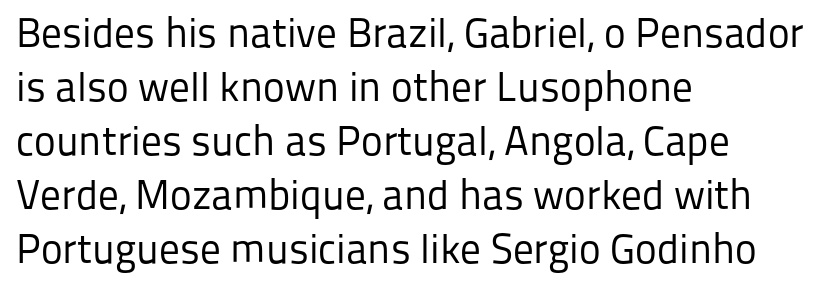
The image shows 41 px regular-weight sans-serif type, upright; set left-aligned, normal line spacing (1.32x), normal letter spacing, not underlined; low stroke contrast and a medium x-height.
